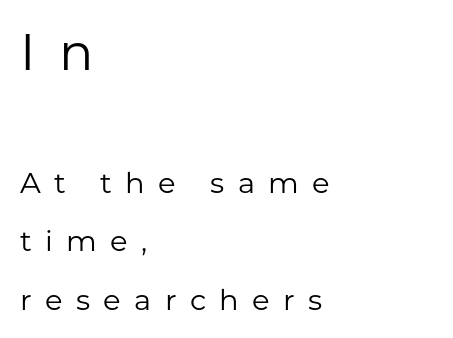
Q: Is the text bold? A: No.
Q: Is the text italic (slanted)? A: No, it is upright.
Q: Is the typeface a serif or a sans-serif typeface? A: Sans-serif.
Q: Is the text underlined? A: No.
Q: How is the paragraph aligned? A: Left-aligned.
Q: Is the spacing between letters normal or unusually wide? A: Unusually wide.
Q: Is the spacing between lines tight, normal or loose? A: Loose.
Q: Which block of text is set in a larger size, the first (top) or the second (bottom)? A: The first (top) one.
Q: Width (condensed, normal, or wide)? A: Normal.
Q: Stroke contrast? A: Low.
Q: x-height? A: Medium.
Q: Monospaced? A: No.
